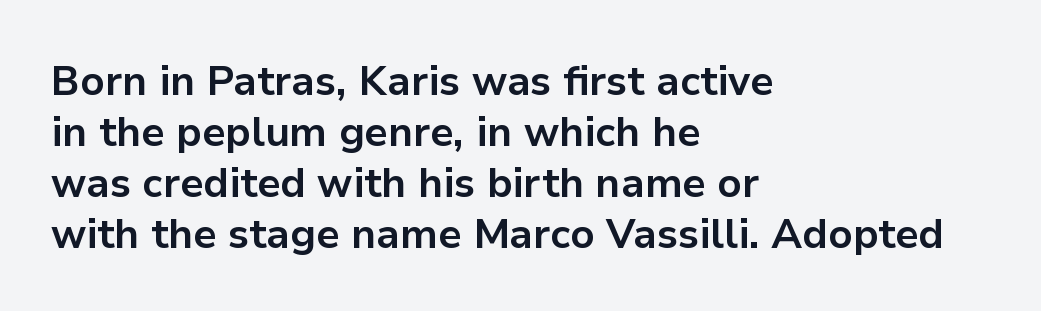
Is this a sans? Yes — the strokes have no serifs. Each word holds together tightly as a unit, with standard inter-letter gaps. Line beginnings align vertically; line endings do not. The rendering uses natural spacing where letterforms have individual widths.
